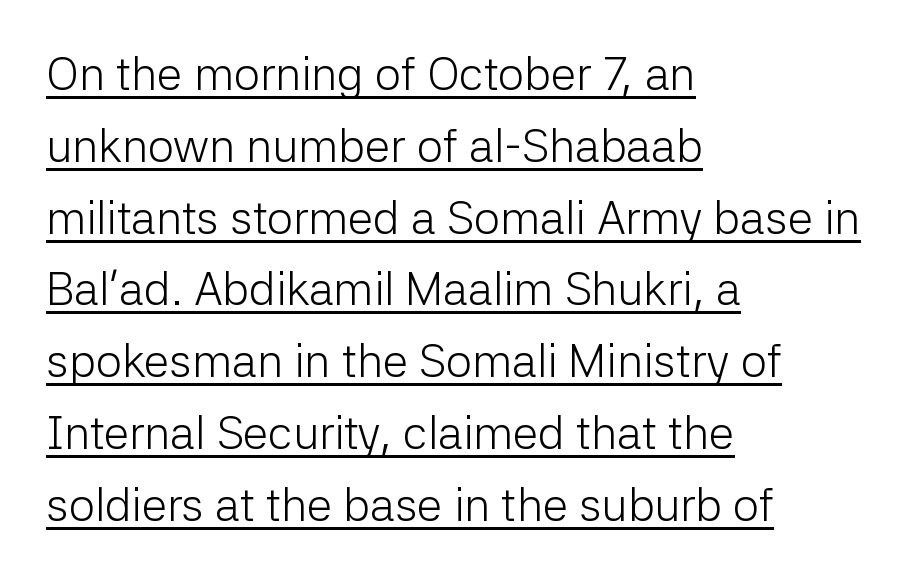
The image shows 46 px light sans-serif type, upright; set left-aligned, normal line spacing (1.56x), normal letter spacing, underlined; low stroke contrast and a medium x-height.
